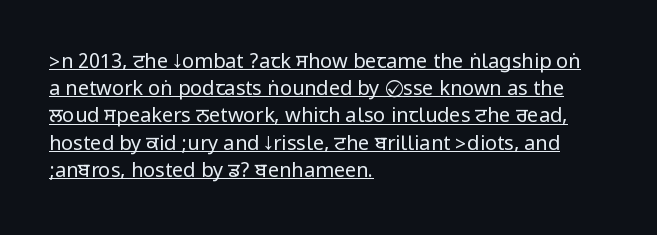
{"italic": "no", "bold": "no", "underline": "yes", "align": "left", "line_spacing": "normal", "line_spacing_ratio": 1.36, "letter_spacing": "normal", "letter_spacing_em": 0.0, "glyph_px": 20}
